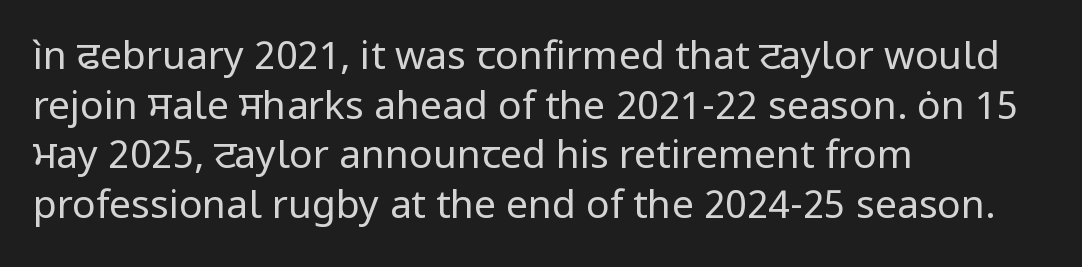
The image shows 39 px regular-weight sans-serif type, upright; set left-aligned, normal line spacing (1.27x), normal letter spacing, not underlined; low stroke contrast and a medium x-height.
